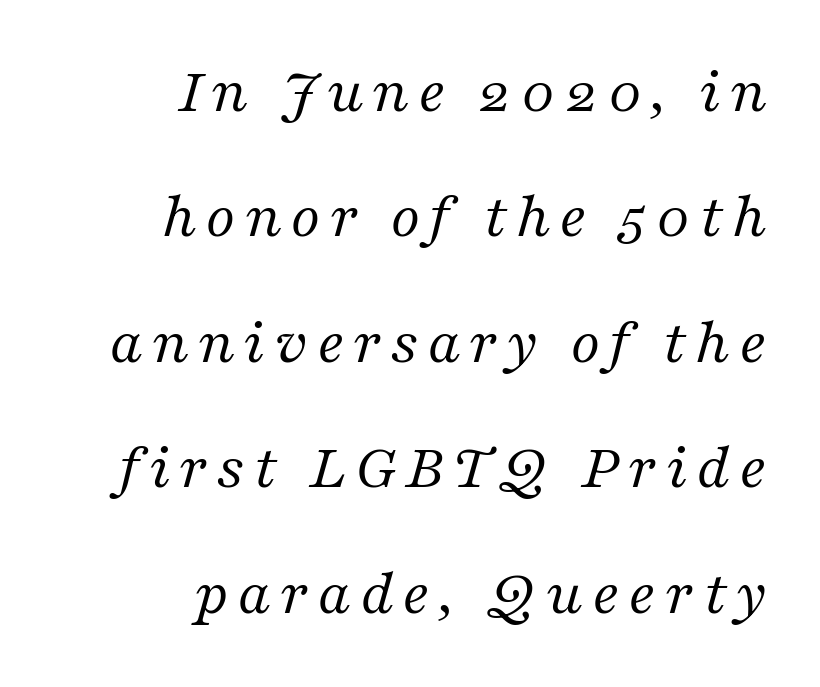
Q: Is the text bold? A: No.
Q: Is the text italic (slanted)? A: Yes, it leans right by about 16 degrees.
Q: Is the typeface a serif or a sans-serif typeface? A: Serif.
Q: Is the text underlined? A: No.
Q: How is the paragraph aligned? A: Right-aligned.
Q: Is the spacing between lines tight, normal or loose? A: Loose.
Q: Width (condensed, normal, or wide)? A: Normal.
Q: Stroke contrast? A: Medium.
Q: x-height? A: Medium.
Q: Monospaced? A: No.
